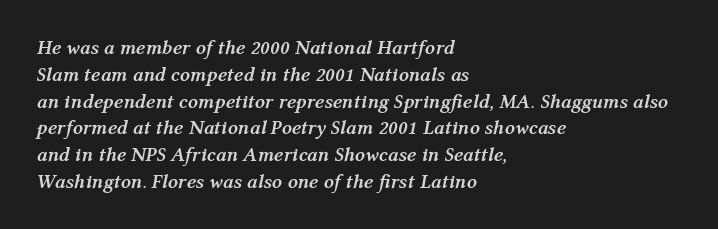
{"italic": "yes", "lean": "right", "slant_degrees": 12, "bold": "yes", "underline": "no", "align": "left", "line_spacing": "normal", "line_spacing_ratio": 1.34, "letter_spacing": "normal", "letter_spacing_em": 0.0, "glyph_px": 20}
